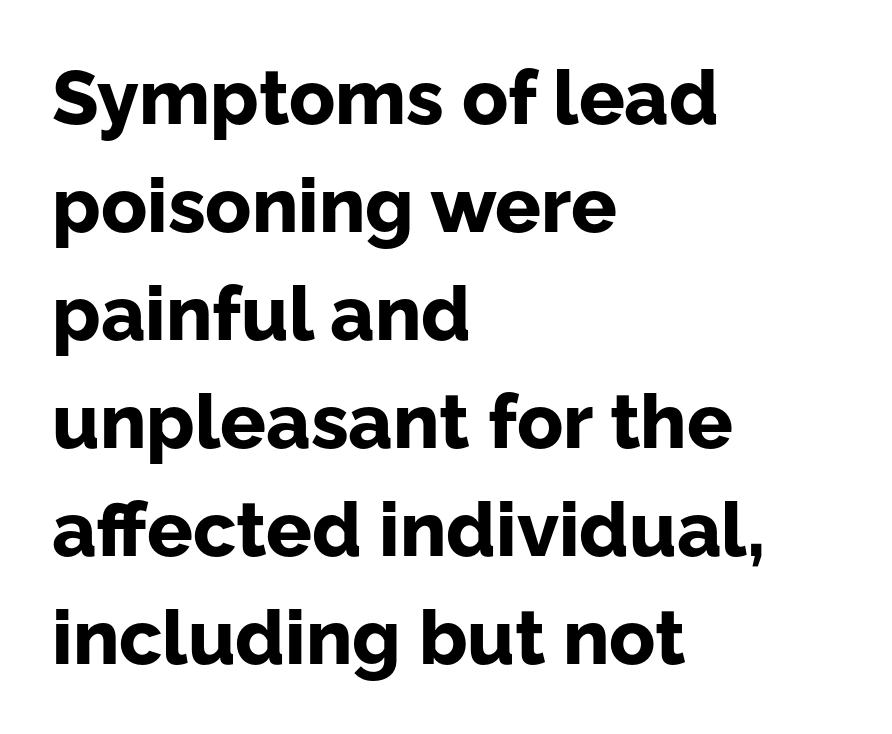
{"serif": "no", "italic": "no", "bold": "yes", "weight": "bold", "width": "normal", "stroke_contrast": "low", "x_height": "medium", "monospaced": "no", "underline": "no", "align": "left", "line_spacing": "normal", "line_spacing_ratio": 1.42, "letter_spacing": "normal", "letter_spacing_em": 0.0, "glyph_px": 76}
